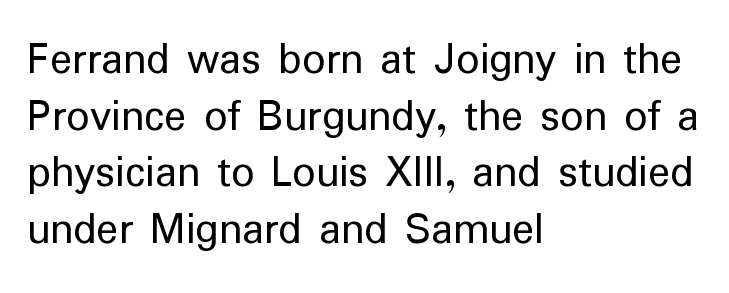
No extra ink here — the face is not bold. Layout note: lines flush left. This is sans-serif lettering, the kind often seen on screens and signage. Here the glyphs are tracked normally, forming tight word shapes. The specimen reads as upright at a glance.
